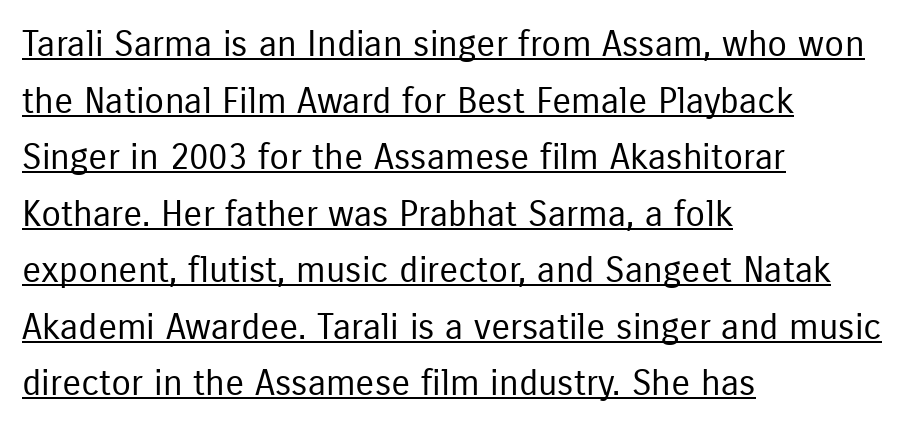
{"serif": "no", "italic": "no", "bold": "no", "weight": "regular", "width": "condensed", "stroke_contrast": "low", "x_height": "medium", "monospaced": "no", "underline": "yes", "align": "left", "line_spacing": "normal", "line_spacing_ratio": 1.57, "letter_spacing": "normal", "letter_spacing_em": 0.0, "glyph_px": 36}
